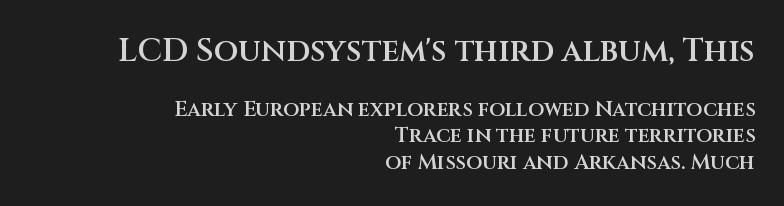
Q: Is the text bold? A: Semi-bold.
Q: Is the text italic (slanted)? A: No, it is upright.
Q: Is the typeface a serif or a sans-serif typeface? A: Sans-serif.
Q: Is the text underlined? A: No.
Q: How is the paragraph aligned? A: Right-aligned.
Q: Is the spacing between letters normal or unusually wide? A: Normal.
Q: Is the spacing between lines tight, normal or loose? A: Normal.
Q: Which block of text is set in a larger size, the first (top) or the second (bottom)? A: The first (top) one.
Q: Width (condensed, normal, or wide)? A: Normal.
Q: Stroke contrast? A: Medium.
Q: x-height? A: Large.
Q: Monospaced? A: No.
